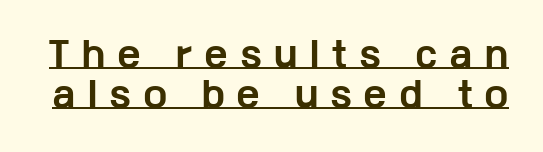
The image shows 34 px bold, wide sans-serif type, upright; set line spacing 1.18x, unusually wide letter spacing (+0.39 em), underlined; low stroke contrast and a medium x-height.
